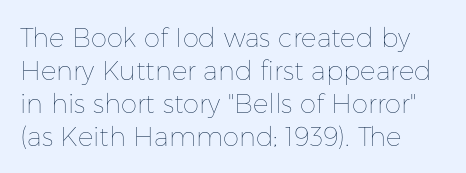
Q: Is the text bold? A: No.
Q: Is the text italic (slanted)? A: No, it is upright.
Q: Is the text underlined? A: No.
Q: How is the paragraph aligned? A: Left-aligned.
Q: Is the spacing between letters normal or unusually wide? A: Normal.
Q: Is the spacing between lines tight, normal or loose? A: Normal.
